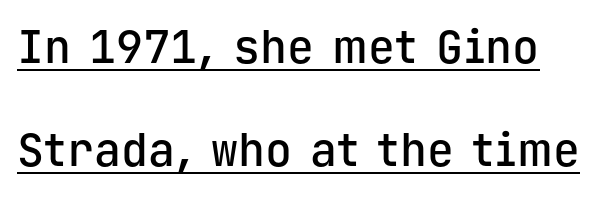
{"serif": "no", "italic": "no", "bold": "semi", "weight": "semibold", "width": "normal", "stroke_contrast": "low", "x_height": "medium", "monospaced": "yes", "underline": "yes", "line_spacing": "loose", "line_spacing_ratio": 2.28, "letter_spacing": "normal", "letter_spacing_em": 0.0, "glyph_px": 45}
